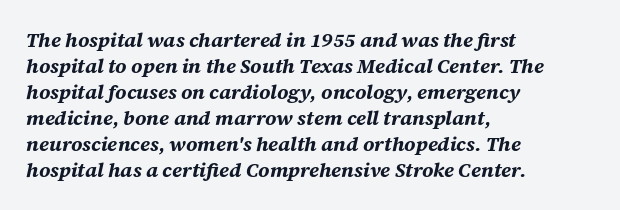
Q: Is the text bold? A: Yes.
Q: Is the text italic (slanted)? A: Yes, it leans right by about 12 degrees.
Q: Is the text underlined? A: No.
Q: How is the paragraph aligned? A: Left-aligned.
Q: Is the spacing between letters normal or unusually wide? A: Normal.
Q: Is the spacing between lines tight, normal or loose? A: Normal.
